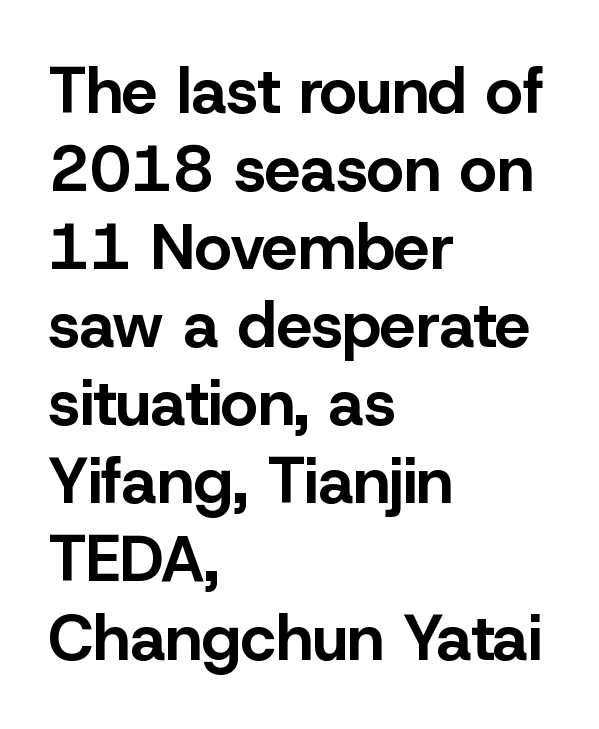
{"serif": "no", "italic": "no", "bold": "yes", "weight": "bold", "width": "normal", "stroke_contrast": "low", "x_height": "medium", "monospaced": "no", "underline": "no", "align": "left", "line_spacing_ratio": 1.22, "letter_spacing": "normal", "letter_spacing_em": 0.0, "glyph_px": 64}
